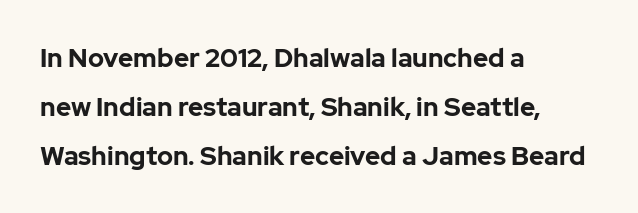
Horizontally, the lines are justified to the leading edge only. Each word holds together tightly as a unit, with standard inter-letter gaps. Every character sits straight up, as roman type does. These words are printed bold, with thick strokes throughout. Words float on clear page, feet unadorned.
